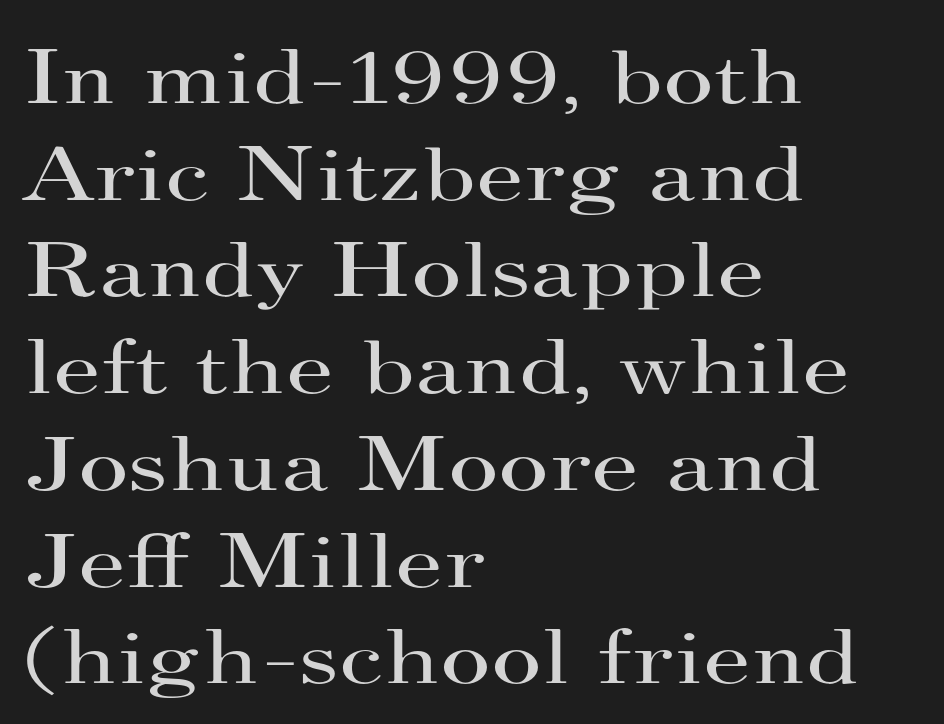
The image shows 78 px regular-weight, wide serif type, upright; set left-aligned, line spacing 1.24x, normal letter spacing, not underlined; high stroke contrast and a small x-height.
